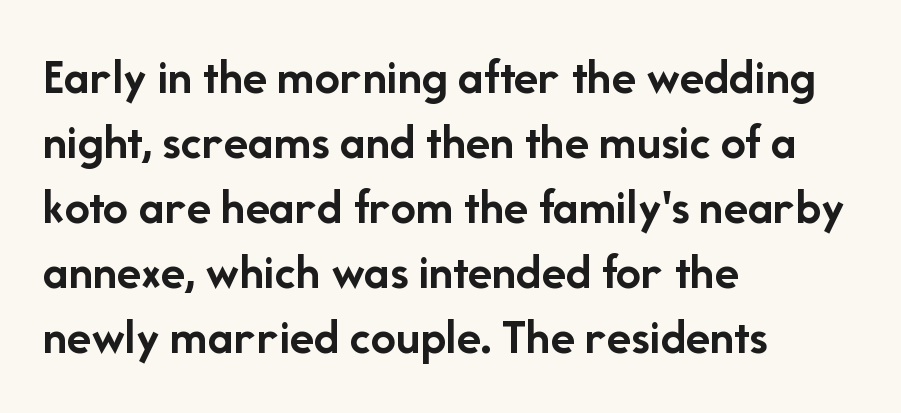
Q: Is the text bold? A: Yes.
Q: Is the text italic (slanted)? A: No, it is upright.
Q: Is the typeface a serif or a sans-serif typeface? A: Sans-serif.
Q: Is the text underlined? A: No.
Q: How is the paragraph aligned? A: Left-aligned.
Q: Is the spacing between letters normal or unusually wide? A: Normal.
Q: Is the spacing between lines tight, normal or loose? A: Normal.
Q: Width (condensed, normal, or wide)? A: Normal.
Q: Stroke contrast? A: Low.
Q: x-height? A: Medium.
Q: Monospaced? A: No.
